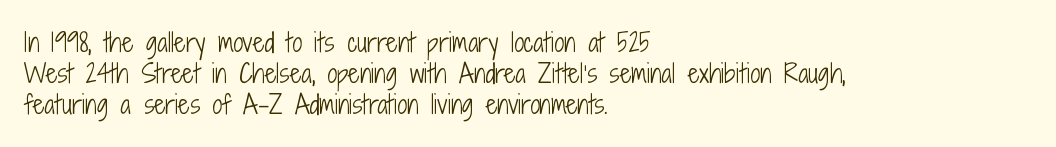
The image shows 25 px text type, upright; set left-aligned, line spacing 1.24x, normal letter spacing, not underlined.
